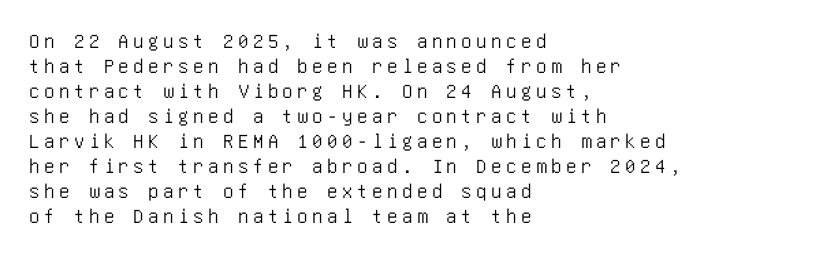
The image shows 21 px text type, upright; set left-aligned, line spacing 1.19x, unusually wide letter spacing (+0.21 em), not underlined.
